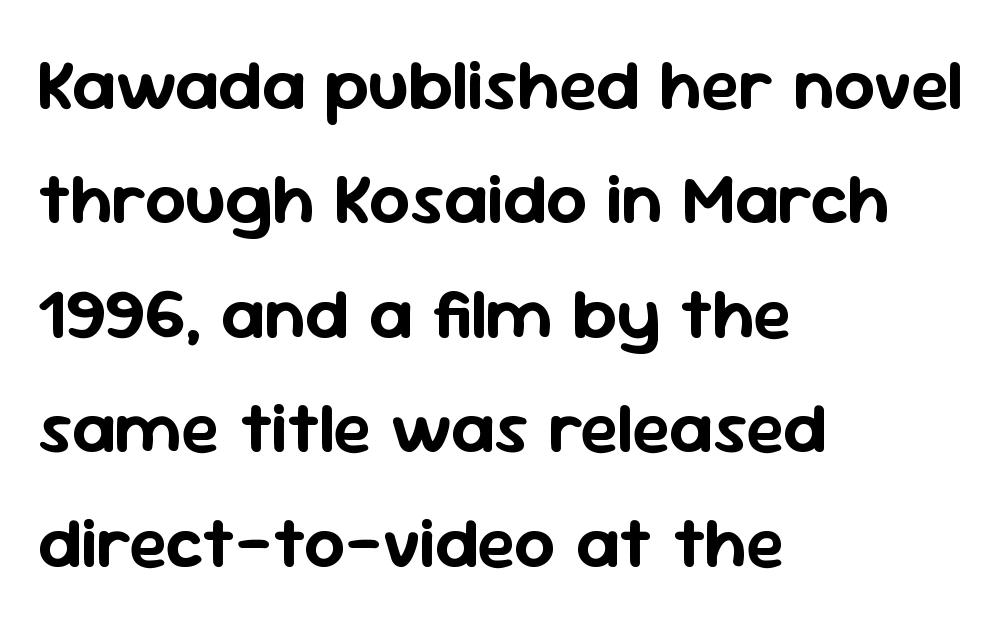
Q: Is the text italic (slanted)? A: No, it is upright.
Q: Is the typeface a serif or a sans-serif typeface? A: Sans-serif.
Q: Is the text underlined? A: No.
Q: How is the paragraph aligned? A: Left-aligned.
Q: Is the spacing between letters normal or unusually wide? A: Normal.
Q: Is the spacing between lines tight, normal or loose? A: Normal.
Q: Width (condensed, normal, or wide)? A: Normal.
Q: Stroke contrast? A: Low.
Q: x-height? A: Medium.
Q: Monospaced? A: No.
